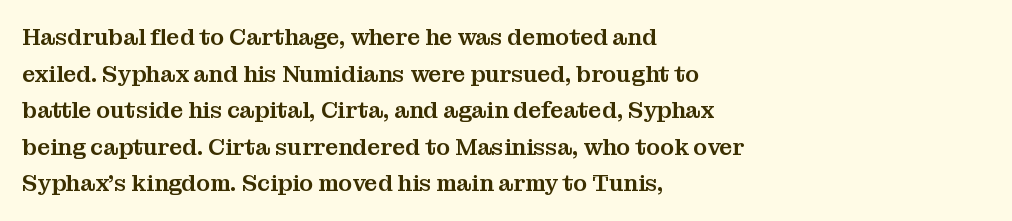
Rendered with straight, roman letterforms. Notice how the passage keeps a crisp vertical edge on the left only. A typesetter would call this leading conventional body-copy spacing. Is the letter spacing exaggerated? No — it looks like the ordinary default.
